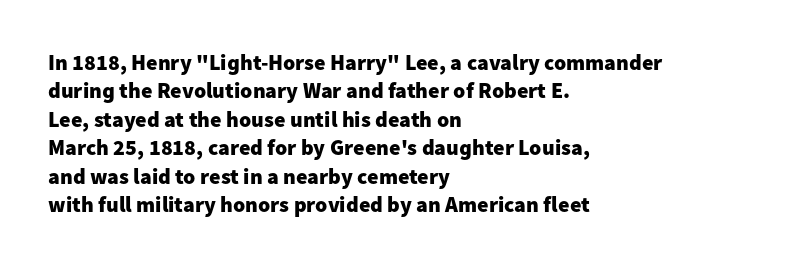
{"italic": "no", "bold": "yes", "underline": "no", "align": "left", "line_spacing": "normal", "line_spacing_ratio": 1.29, "letter_spacing": "normal", "letter_spacing_em": 0.0, "glyph_px": 22}
